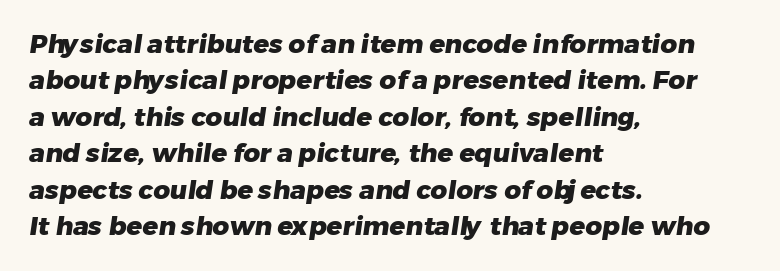
The space between consecutive lines is moderate. The paragraph has a hard left edge and a soft right edge. Descender tails drop into unmarked territory. As a designer I'd log this as weight 700, bold.
